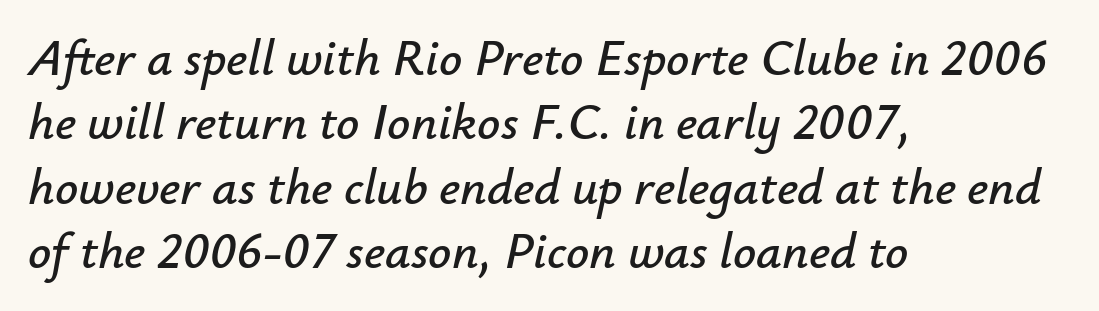
Q: Is the text italic (slanted)? A: Yes, it leans right by about 12 degrees.
Q: Is the text underlined? A: No.
Q: How is the paragraph aligned? A: Left-aligned.
Q: Is the spacing between letters normal or unusually wide? A: Normal.
Q: Is the spacing between lines tight, normal or loose? A: Normal.
Q: Width (condensed, normal, or wide)? A: Normal.
Q: Stroke contrast? A: Low.
Q: x-height? A: Small.
Q: Monospaced? A: No.
